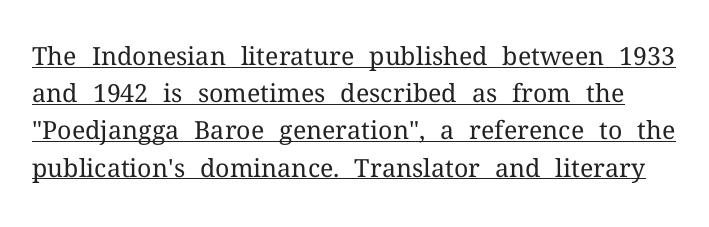
Q: Is the text bold? A: No.
Q: Is the text italic (slanted)? A: No, it is upright.
Q: Is the text underlined? A: Yes.
Q: Is the spacing between letters normal or unusually wide? A: Normal.
Q: Is the spacing between lines tight, normal or loose? A: Normal.
